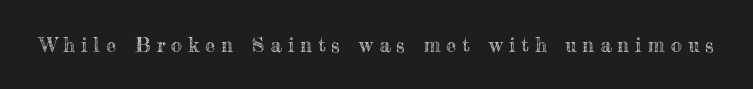
The passage shown is not underscored anywhere. The letters are spread apart with noticeably loose tracking. This sample uses an upright cut, with every glyph sitting square on the baseline.
